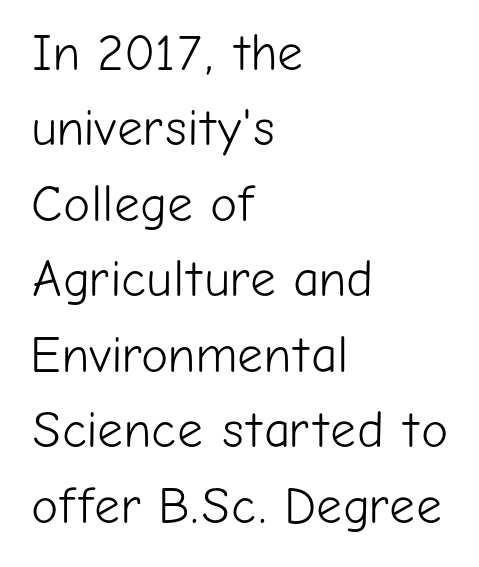
Q: Is the text bold? A: No.
Q: Is the text italic (slanted)? A: No, it is upright.
Q: Is the typeface a serif or a sans-serif typeface? A: Sans-serif.
Q: Is the text underlined? A: No.
Q: How is the paragraph aligned? A: Left-aligned.
Q: Is the spacing between letters normal or unusually wide? A: Normal.
Q: Is the spacing between lines tight, normal or loose? A: Normal.
Q: Width (condensed, normal, or wide)? A: Normal.
Q: Stroke contrast? A: Low.
Q: x-height? A: Medium.
Q: Monospaced? A: No.
